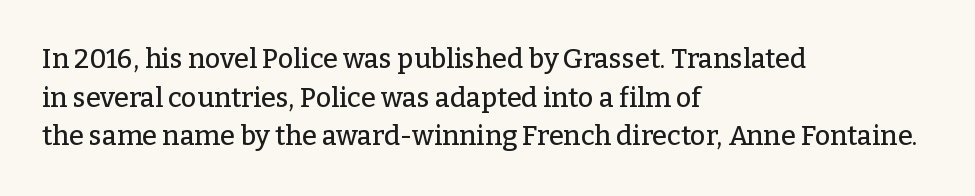
The image shows 27 px text type, upright; set left-aligned, normal line spacing (1.43x), normal letter spacing, not underlined.
